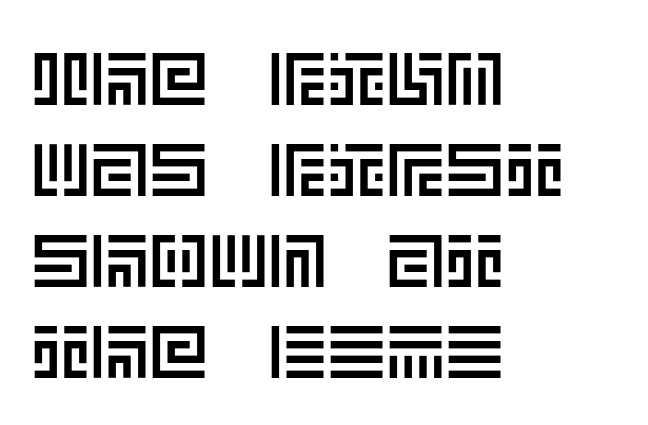
Horizontally, the lines are justified to the leading edge only. Every character sits straight up, as roman type does. Words appear dense and cohesive because spacing is normal. Underlining? Definitely not there.
